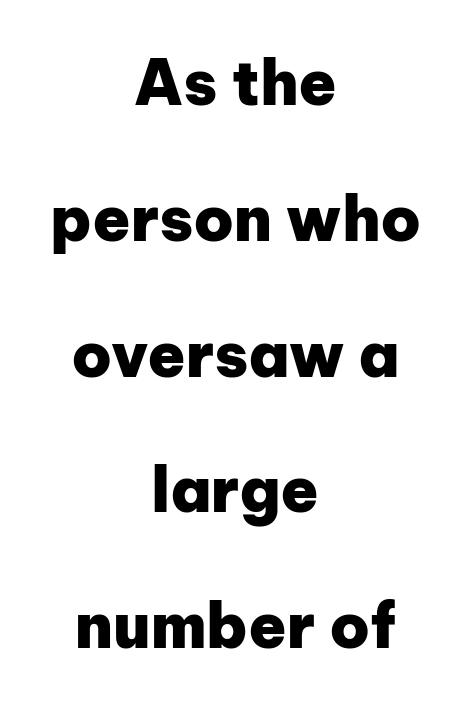
Rows of type keep a wide berth in the vertical direction. Compared with an ordinary text face, these strokes are far heavier — a full bold. The lettering holds an erect, upright posture throughout. A typesetter would call this proportional, since set widths differ per character. Unlike a traditional serif, this face leaves its strokes unadorned. A typesetter would call this zero additional tracking.
